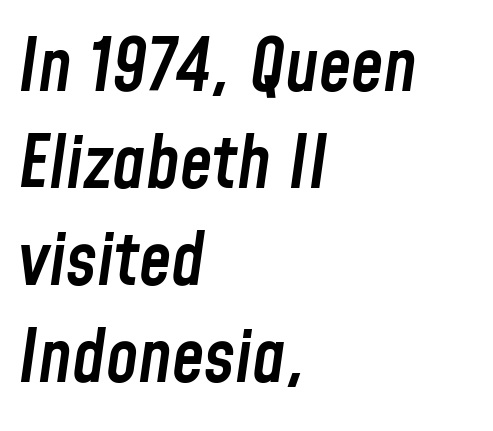
{"italic": "yes", "lean": "right", "slant_degrees": 8, "bold": "semi", "weight": "semibold", "width": "condensed", "stroke_contrast": "low", "x_height": "medium", "monospaced": "no", "underline": "no", "align": "left", "line_spacing": "normal", "line_spacing_ratio": 1.33, "letter_spacing": "normal", "letter_spacing_em": 0.0, "glyph_px": 73}
